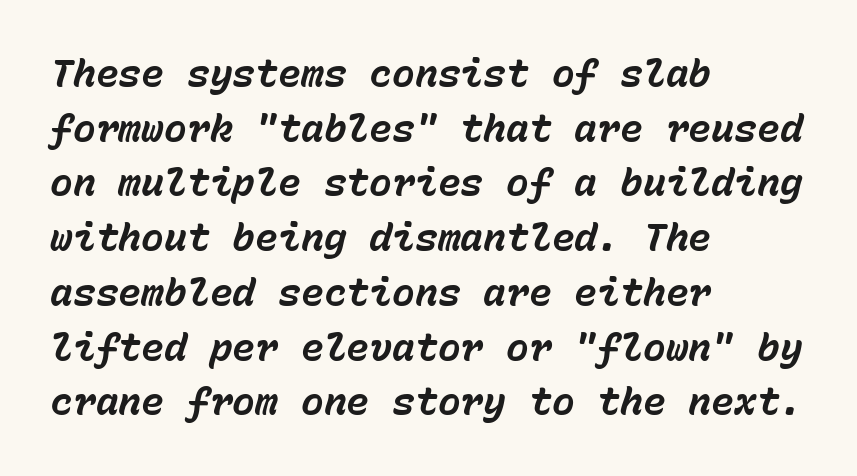
{"italic": "yes", "lean": "right", "slant_degrees": 15, "bold": "yes", "weight": "bold", "width": "normal", "stroke_contrast": "low", "x_height": "medium", "monospaced": "yes", "underline": "no", "align": "left", "line_spacing": "normal", "line_spacing_ratio": 1.44, "letter_spacing": "normal", "letter_spacing_em": 0.0, "glyph_px": 38}
